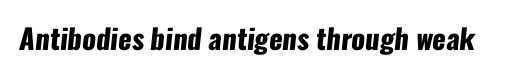
The image shows 28 px heavy, condensed sans-serif type; set normal letter spacing, not underlined; low stroke contrast and a medium x-height.
